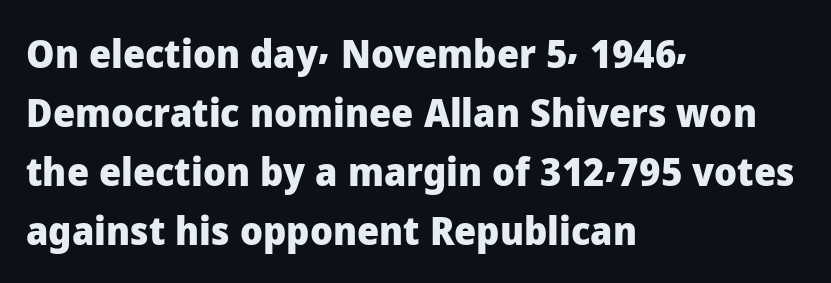
The image shows 39 px heavy sans-serif type, upright; set left-aligned, normal line spacing (1.51x), normal letter spacing, not underlined; low stroke contrast and a medium x-height.
